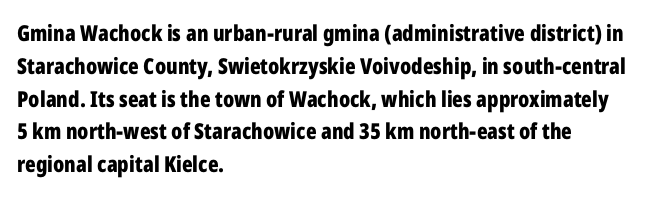
The image shows 22 px bold type, upright; set left-aligned, normal line spacing (1.49x), normal letter spacing, not underlined.
